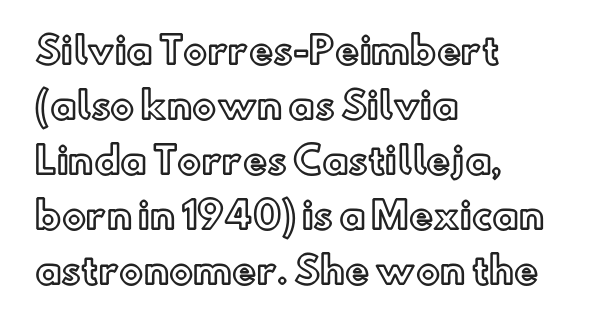
Q: Is the text italic (slanted)? A: No, it is upright.
Q: Is the text underlined? A: No.
Q: How is the paragraph aligned? A: Left-aligned.
Q: Is the spacing between letters normal or unusually wide? A: Normal.
Q: Is the spacing between lines tight, normal or loose? A: Normal.
Q: Width (condensed, normal, or wide)? A: Normal.
Q: x-height? A: Small.
Q: Monospaced? A: No.
